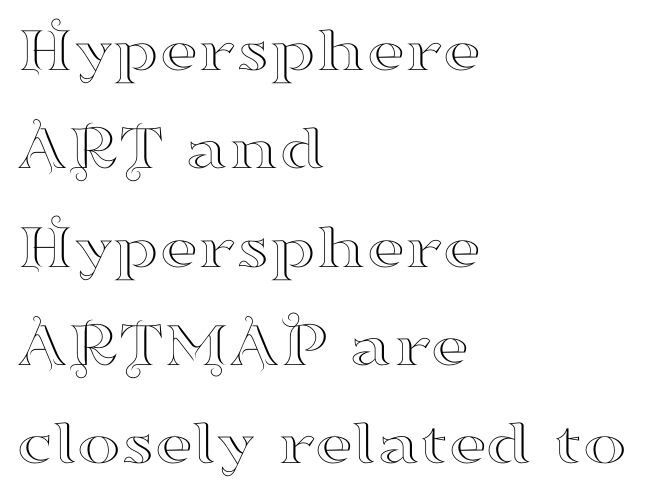
Visually the block forms a straight wall on the left and a jagged coastline on the right. The type sits square on the baseline with zero lean. The specimen omits any rule beneath the text block's lines. Normally led — the rows are evenly, conventionally spaced. Caption: standard tracking, unaltered.
